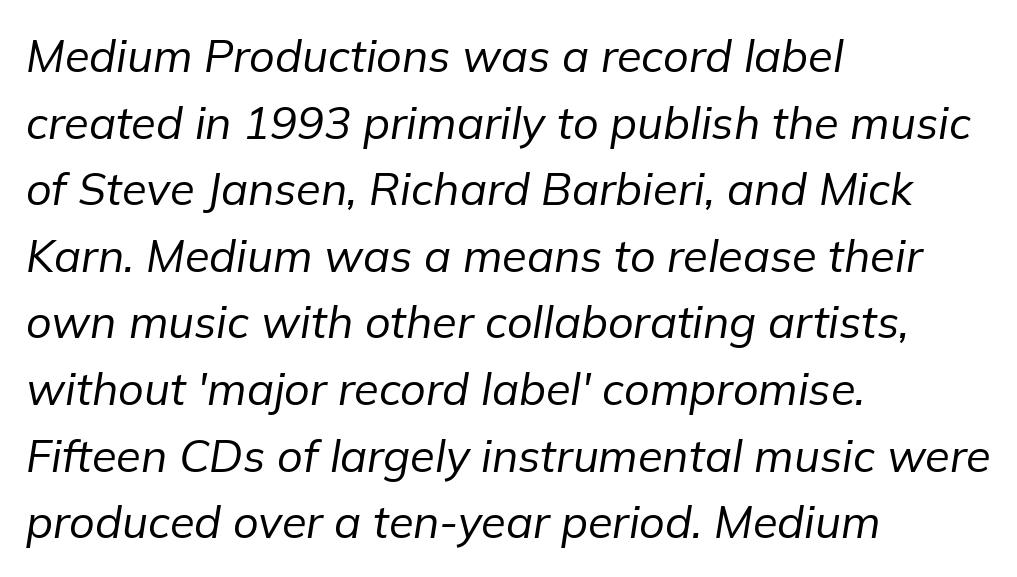
The image shows 45 px regular-weight type, italic (leaning right); set left-aligned, normal line spacing (1.48x), normal letter spacing, not underlined; low stroke contrast and a medium x-height.
